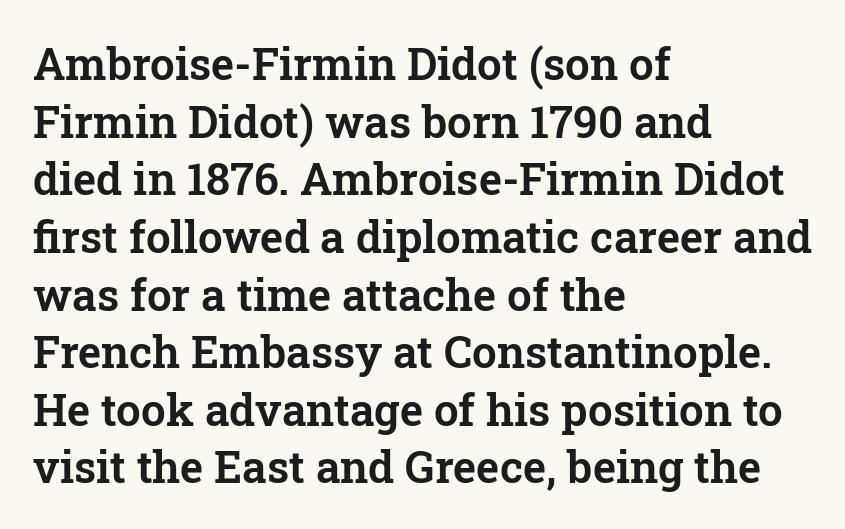
The image shows 44 px serif type, upright; set left-aligned, normal line spacing (1.31x), normal letter spacing, not underlined; low stroke contrast and a medium x-height.
